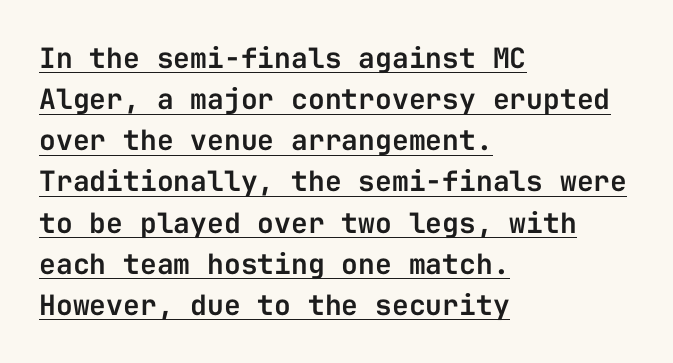
{"serif": "no", "italic": "no", "width": "normal", "stroke_contrast": "low", "x_height": "medium", "monospaced": "yes", "underline": "yes", "align": "left", "line_spacing": "normal", "line_spacing_ratio": 1.47, "letter_spacing": "normal", "letter_spacing_em": 0.0, "glyph_px": 28}
